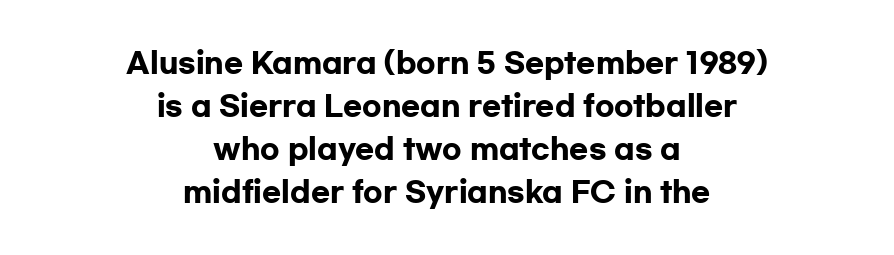
Q: Is the text bold? A: Yes.
Q: Is the text italic (slanted)? A: No, it is upright.
Q: Is the typeface a serif or a sans-serif typeface? A: Sans-serif.
Q: Is the text underlined? A: No.
Q: How is the paragraph aligned? A: Centered.
Q: Is the spacing between letters normal or unusually wide? A: Normal.
Q: Is the spacing between lines tight, normal or loose? A: Normal.
Q: Width (condensed, normal, or wide)? A: Wide.
Q: Stroke contrast? A: Low.
Q: x-height? A: Medium.
Q: Monospaced? A: No.
